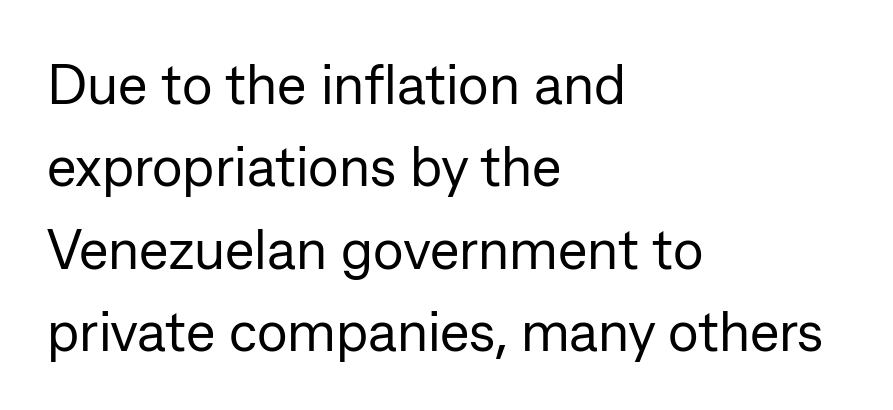
Q: Is the text bold? A: No.
Q: Is the text italic (slanted)? A: No, it is upright.
Q: Is the typeface a serif or a sans-serif typeface? A: Sans-serif.
Q: Is the text underlined? A: No.
Q: How is the paragraph aligned? A: Left-aligned.
Q: Is the spacing between letters normal or unusually wide? A: Normal.
Q: Is the spacing between lines tight, normal or loose? A: Normal.
Q: Width (condensed, normal, or wide)? A: Normal.
Q: Stroke contrast? A: Low.
Q: x-height? A: Medium.
Q: Monospaced? A: No.
